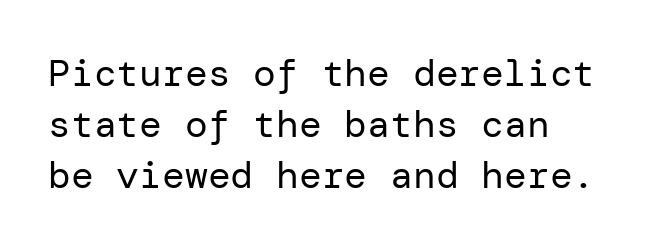
Characters remain perfectly vertical along every line. There is no visible air inserted between adjacent glyphs. No heavy texture on the line: the type isn't bold. The space between consecutive lines is moderate. The specimen omits any rule beneath the text block's lines.
